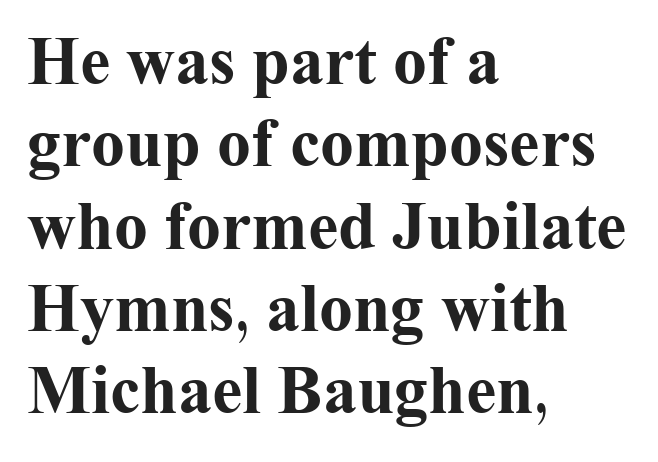
Notice how the passage keeps a crisp vertical edge on the left only. The lettering stays uniformly vertical, giving the passage a roman look. Observe the serifs anchoring each vertical stroke in this sample. Each word holds together tightly as a unit, with standard inter-letter gaps.
